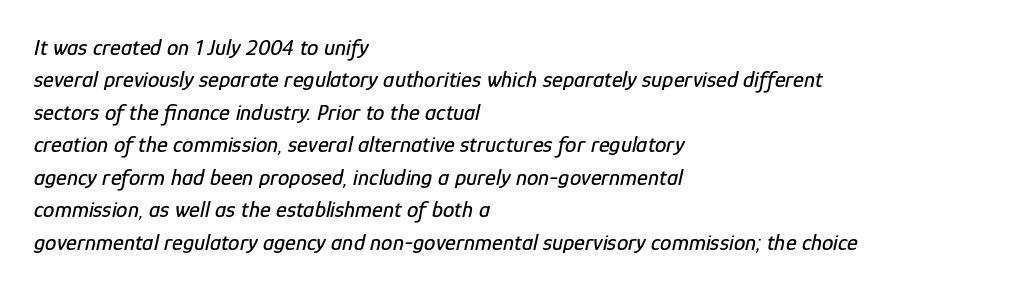
{"italic": "yes", "lean": "right", "slant_degrees": 12, "underline": "no", "align": "left", "line_spacing": "normal", "line_spacing_ratio": 1.41, "letter_spacing": "normal", "letter_spacing_em": 0.0, "glyph_px": 23}
